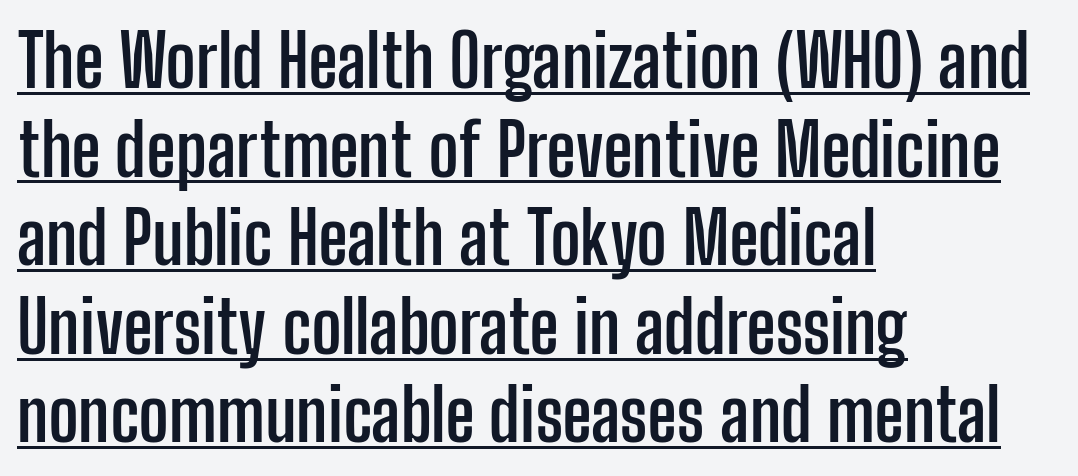
{"serif": "no", "italic": "no", "bold": "yes", "weight": "semibold", "width": "condensed", "stroke_contrast": "low", "x_height": "medium", "monospaced": "no", "underline": "yes", "align": "left", "line_spacing_ratio": 1.23, "letter_spacing": "normal", "letter_spacing_em": 0.0, "glyph_px": 72}
